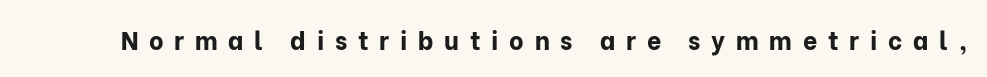
{"italic": "no", "bold": "yes", "underline": "no", "letter_spacing": "wide", "letter_spacing_em": 0.43, "glyph_px": 25}
